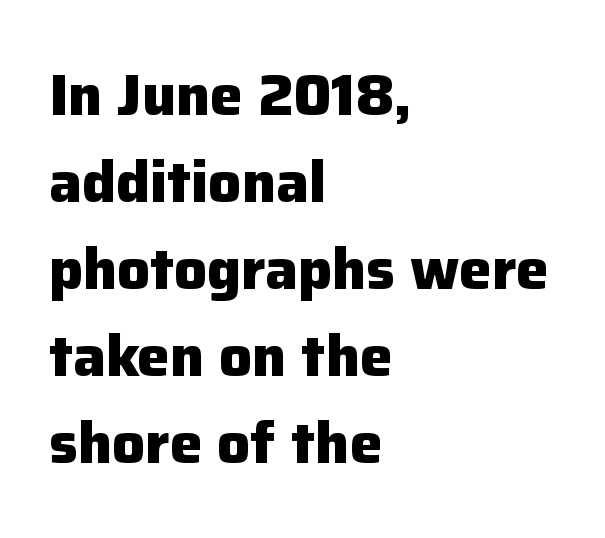
The rendering uses natural spacing where letterforms have individual widths. Every row of glyphs begins at an identical x-position on the left. Between one letter and the next there's only the usual sliver of space. The specimen reads as upright at a glance.
